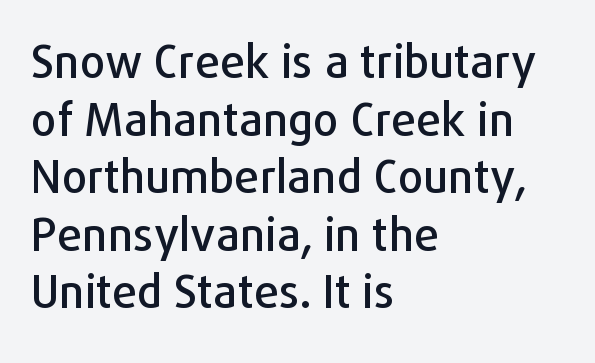
{"serif": "no", "italic": "no", "width": "normal", "stroke_contrast": "low", "x_height": "medium", "monospaced": "no", "underline": "no", "align": "left", "line_spacing": "normal", "line_spacing_ratio": 1.28, "letter_spacing": "normal", "letter_spacing_em": 0.0, "glyph_px": 45}
